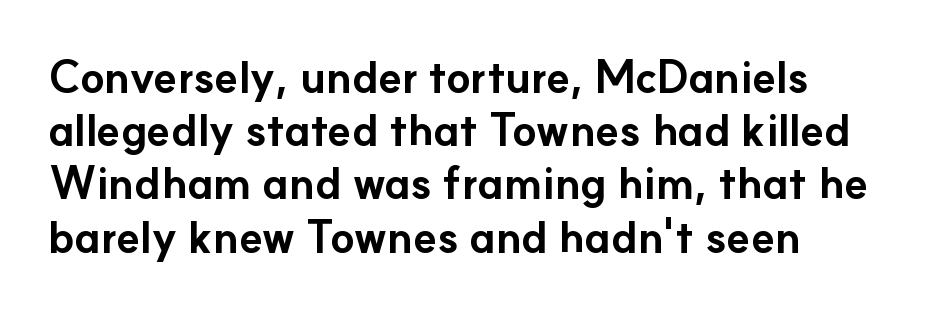
Q: Is the text bold? A: Yes.
Q: Is the text italic (slanted)? A: No, it is upright.
Q: Is the typeface a serif or a sans-serif typeface? A: Sans-serif.
Q: Is the text underlined? A: No.
Q: Is the spacing between letters normal or unusually wide? A: Normal.
Q: Width (condensed, normal, or wide)? A: Normal.
Q: Stroke contrast? A: Low.
Q: x-height? A: Small.
Q: Monospaced? A: No.
